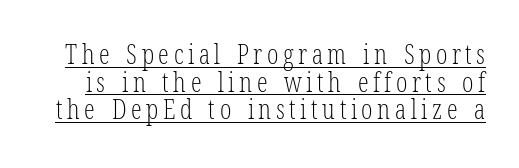
{"italic": "no", "bold": "no", "underline": "yes", "line_spacing": "tight", "line_spacing_ratio": 1.02, "glyph_px": 27}
